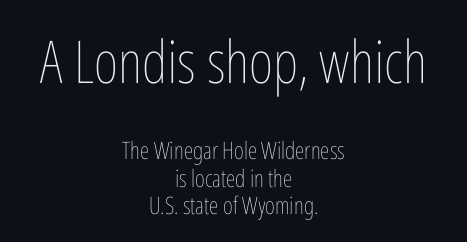
{"italic": "no", "bold": "no", "weight": "thin", "width": "condensed", "stroke_contrast": "low", "x_height": "medium", "monospaced": "no", "underline": "no", "align": "center", "line_spacing": "tight", "line_spacing_ratio": 1.14, "letter_spacing": "normal", "letter_spacing_em": 0.0, "larger_block": "first", "size_ratio": 2.46, "glyph_px": 59}
